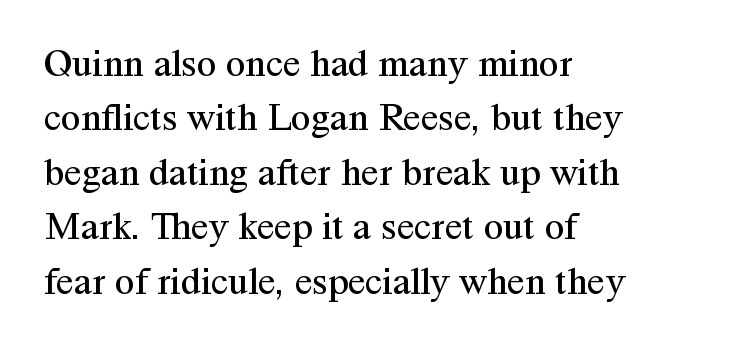
Q: Is the text bold? A: No.
Q: Is the text italic (slanted)? A: No, it is upright.
Q: Is the typeface a serif or a sans-serif typeface? A: Serif.
Q: Is the text underlined? A: No.
Q: How is the paragraph aligned? A: Left-aligned.
Q: Is the spacing between letters normal or unusually wide? A: Normal.
Q: Is the spacing between lines tight, normal or loose? A: Normal.
Q: Width (condensed, normal, or wide)? A: Normal.
Q: Stroke contrast? A: Medium.
Q: x-height? A: Medium.
Q: Monospaced? A: No.
